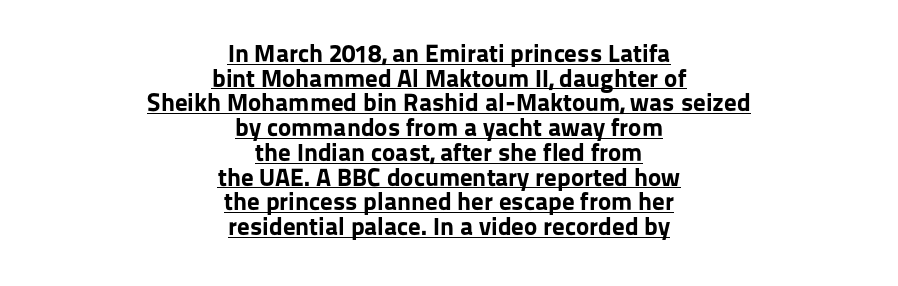
How are the letters spaced? Ordinarily, with no added tracking. The setting favours the middle, as headings and verse often do. Notice how descenders almost collide with the ascenders below — that's tight leading. Chunky letters — that's bold for sure. The lettering stays uniformly vertical, giving the passage a roman look.
